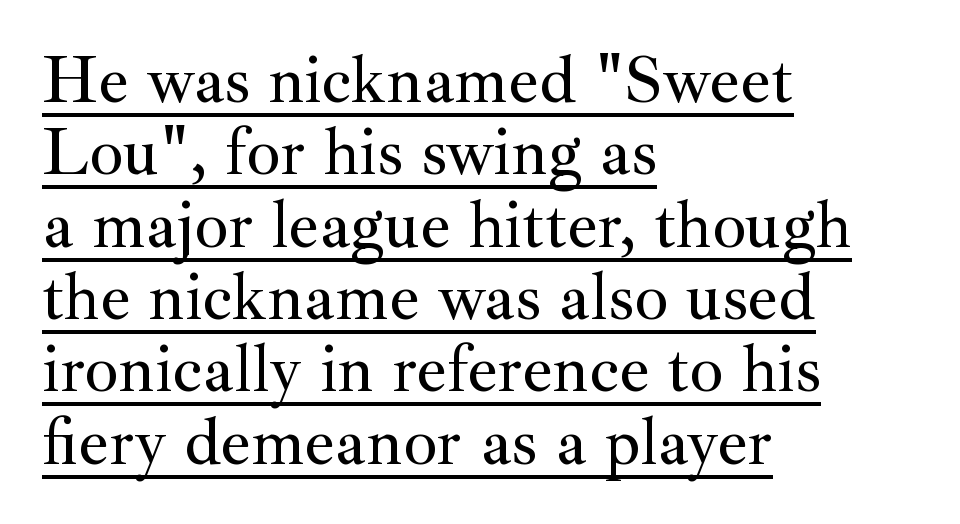
Q: Is the text italic (slanted)? A: No, it is upright.
Q: Is the typeface a serif or a sans-serif typeface? A: Serif.
Q: Is the text underlined? A: Yes.
Q: How is the paragraph aligned? A: Left-aligned.
Q: Is the spacing between letters normal or unusually wide? A: Normal.
Q: Is the spacing between lines tight, normal or loose? A: Tight.
Q: Width (condensed, normal, or wide)? A: Normal.
Q: Stroke contrast? A: Medium.
Q: x-height? A: Small.
Q: Monospaced? A: No.
